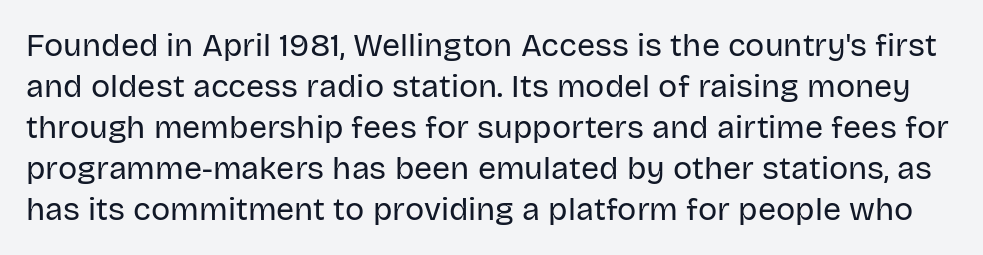
The glyphs are unaccompanied by any horizontal stroke below them. Are there feet on the stems? There aren't — it's a sans. These lines are rendered in a variable-pitch font. This is the regular roman posture of the typeface.
